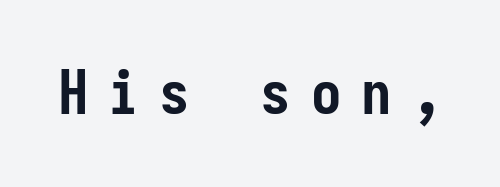
Someone cranked the tracking dial way up on this one. This is roman type, the default non-slanted kind. Do the characters align in a grid? Yes, the font is monospaced. The area under the type is left untouched. Typographic density is high because the face is bold.
